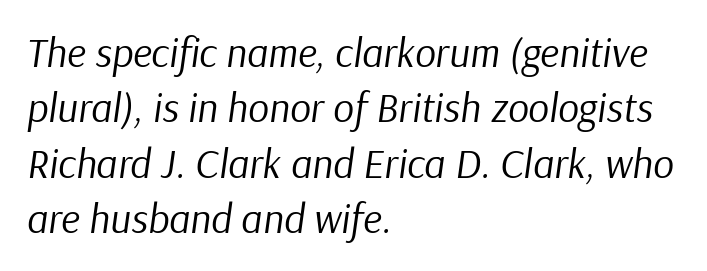
The designer left line spacing at the default. The horizontal fit of the characters is conventional and even. The gap between lines stays unmarked. The typesetter chose a ragged-right arrangement here. Here the designer chose a conventional face with non-uniform glyph widths. Weight: in the light-to-regular range.
